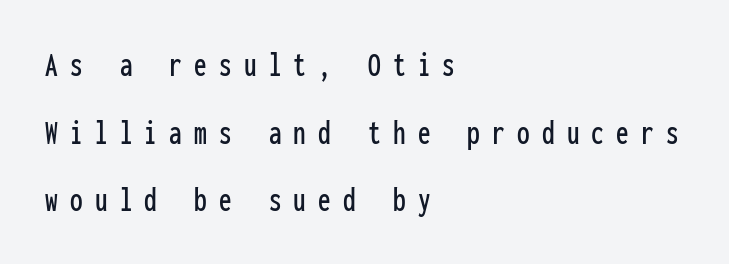
Q: Is the text italic (slanted)? A: No, it is upright.
Q: Is the typeface a serif or a sans-serif typeface? A: Sans-serif.
Q: Is the text underlined? A: No.
Q: How is the paragraph aligned? A: Left-aligned.
Q: Is the spacing between letters normal or unusually wide? A: Unusually wide.
Q: Width (condensed, normal, or wide)? A: Condensed.
Q: Stroke contrast? A: Low.
Q: x-height? A: Medium.
Q: Monospaced? A: Yes.
